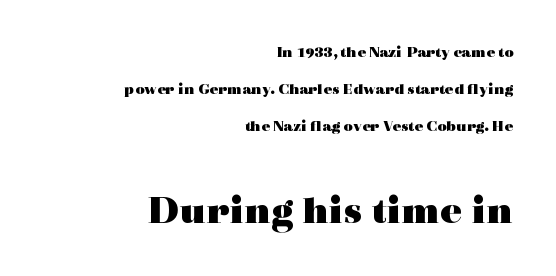
The composition opens small and finishes big. Stroke thickness is high; the sample reads as a true bold. Casual observation: everything's shoved over to the right. The letters stand straight up with perfectly vertical stems. This rendering employs a face with finishing strokes, i.e., a serif.
